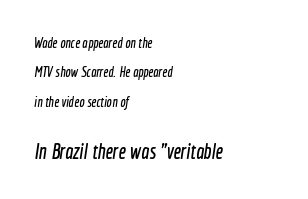
The image shows 21 px text type; set left-aligned, loose line spacing (2.1x), normal letter spacing, not underlined; the second (bottom) block is 1.5x larger.
